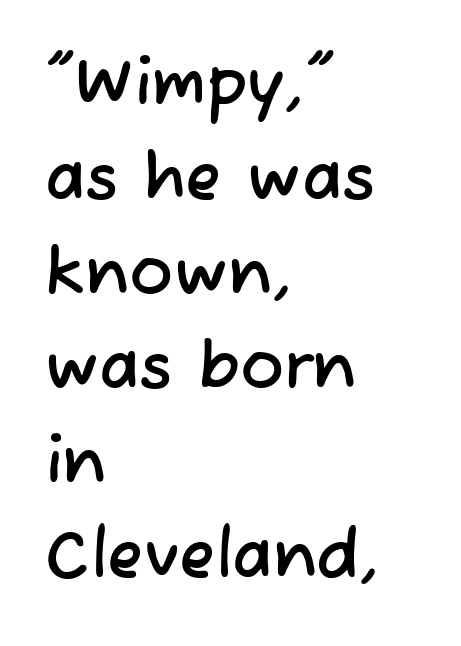
{"serif": "no", "width": "normal", "stroke_contrast": "low", "x_height": "medium", "monospaced": "no", "underline": "no", "align": "left", "line_spacing": "normal", "line_spacing_ratio": 1.43, "letter_spacing": "normal", "letter_spacing_em": 0.0, "glyph_px": 66}
